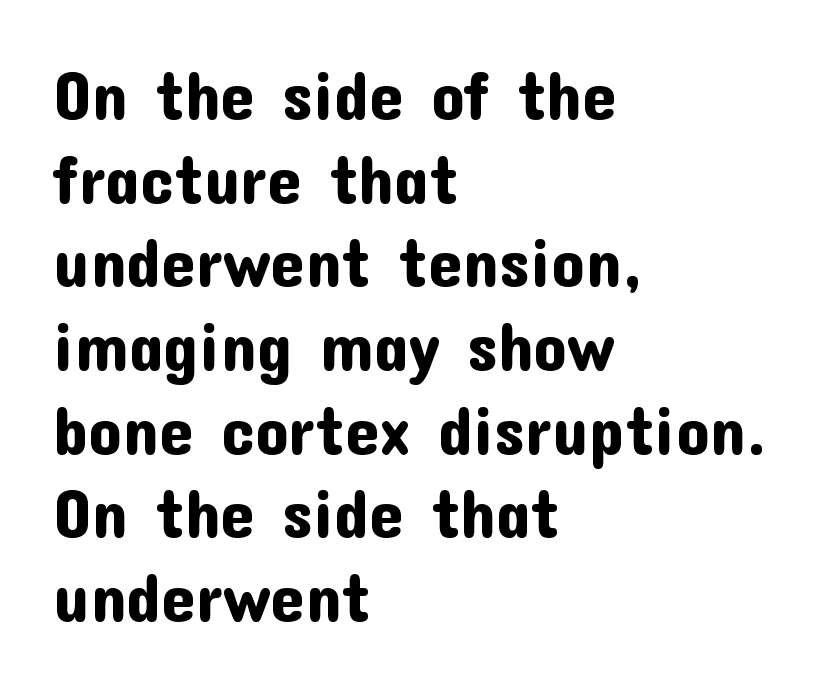
Q: Is the text italic (slanted)? A: No, it is upright.
Q: Is the typeface a serif or a sans-serif typeface? A: Sans-serif.
Q: Is the text underlined? A: No.
Q: How is the paragraph aligned? A: Left-aligned.
Q: Is the spacing between letters normal or unusually wide? A: Normal.
Q: Width (condensed, normal, or wide)? A: Normal.
Q: Stroke contrast? A: Low.
Q: x-height? A: Medium.
Q: Monospaced? A: No.
